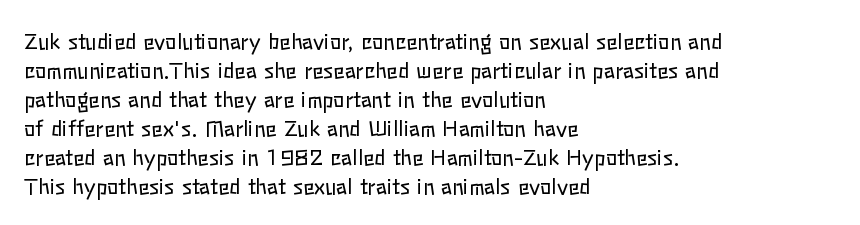
Letters rest on an invisible, unmarked baseline. Heaviness? Minimal to ordinary, like unemphasized prose. The rendering anchors every line to the left-hand side. The line-height multiplier appears to be the usual default.
